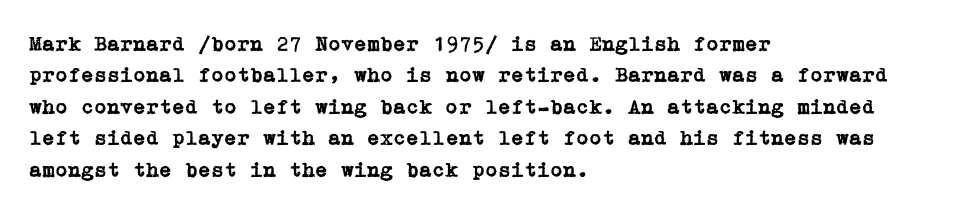
The image shows 21 px text type, upright; set left-aligned, normal line spacing (1.5x), normal letter spacing, not underlined.
